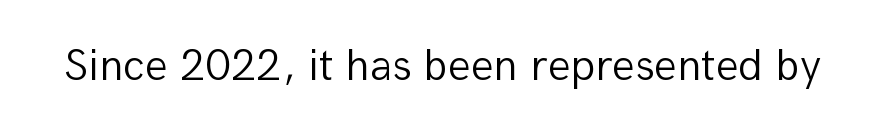
Q: Is the text bold? A: No.
Q: Is the text italic (slanted)? A: No, it is upright.
Q: Is the typeface a serif or a sans-serif typeface? A: Sans-serif.
Q: Is the text underlined? A: No.
Q: Is the spacing between letters normal or unusually wide? A: Normal.
Q: Width (condensed, normal, or wide)? A: Normal.
Q: Stroke contrast? A: Low.
Q: x-height? A: Medium.
Q: Monospaced? A: No.
